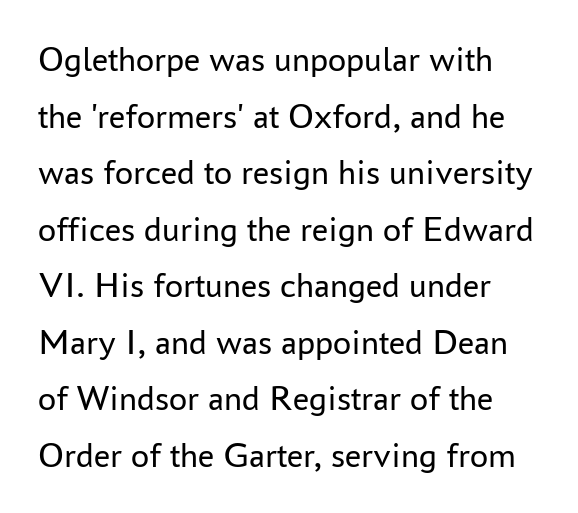
{"serif": "no", "italic": "no", "bold": "no", "weight": "regular", "width": "normal", "stroke_contrast": "low", "x_height": "medium", "monospaced": "no", "underline": "no", "line_spacing": "normal", "line_spacing_ratio": 1.57, "letter_spacing": "normal", "letter_spacing_em": 0.0, "glyph_px": 36}
